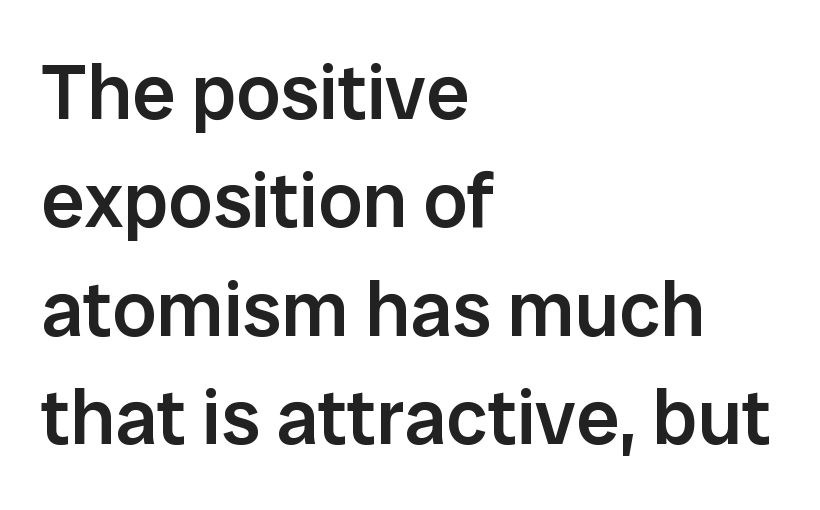
The image shows 78 px semibold sans-serif type, upright; set left-aligned, normal line spacing (1.39x), normal letter spacing, not underlined; low stroke contrast and a medium x-height.
